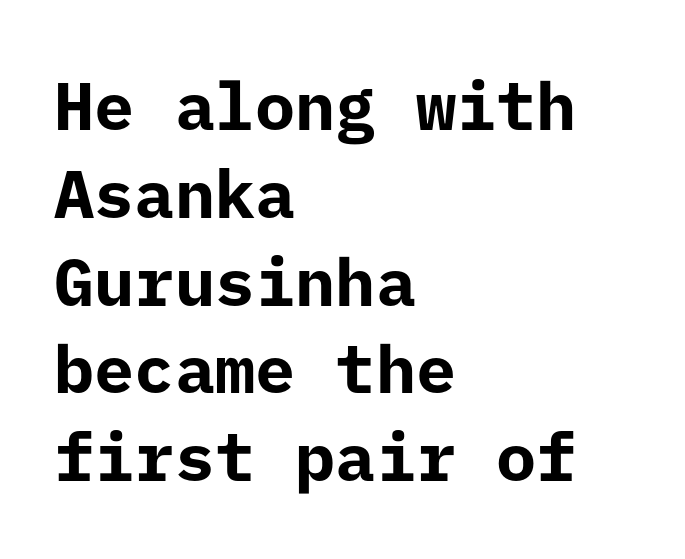
Quick note: interline space is typical. Layout note: lines flush left. The characters display no serif detailing; their extremities are plain. Vertical strokes here are truly vertical. Plenty of ink on the page — the face is bold.
